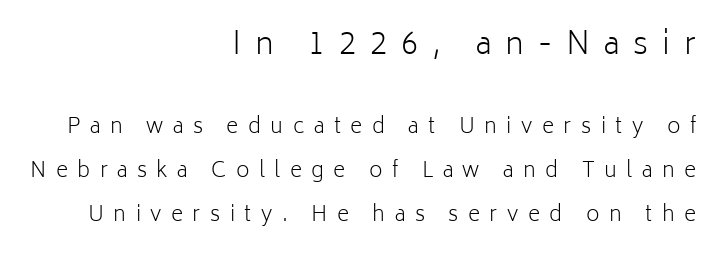
The image shows 31 px light sans-serif type, upright; set right-aligned, loose line spacing (2.1x), unusually wide letter spacing (+0.45 em), not underlined; the first (top) block is 1.48x larger; low stroke contrast and a medium x-height.
